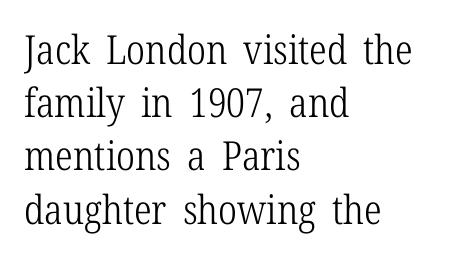
Q: Is the text bold? A: No.
Q: Is the text italic (slanted)? A: No, it is upright.
Q: Is the typeface a serif or a sans-serif typeface? A: Serif.
Q: Is the text underlined? A: No.
Q: How is the paragraph aligned? A: Left-aligned.
Q: Is the spacing between letters normal or unusually wide? A: Normal.
Q: Is the spacing between lines tight, normal or loose? A: Normal.
Q: Width (condensed, normal, or wide)? A: Condensed.
Q: Stroke contrast? A: Low.
Q: x-height? A: Medium.
Q: Monospaced? A: No.
